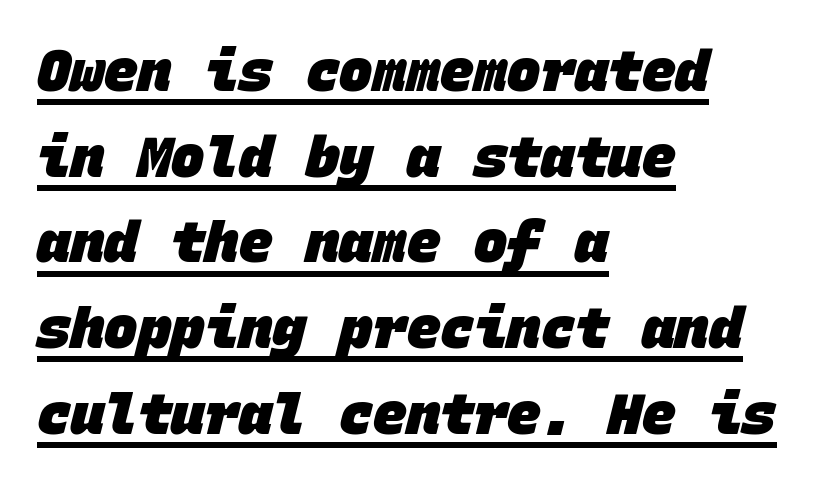
The image shows 56 px heavy sans-serif type, monospaced; set left-aligned, normal line spacing (1.53x), normal letter spacing, underlined; low stroke contrast and a large x-height.
